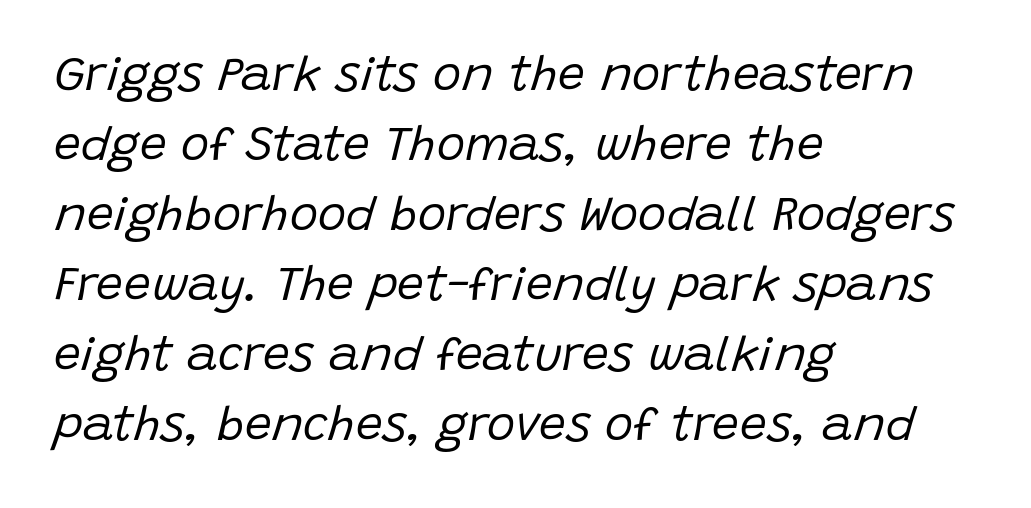
The lines are quadded left. The text carries the slant typical of an italic or oblique font. No heavy texture on the line: the type isn't bold. A typesetter would call this proportional, since set widths differ per character. Characters follow at the spacing the type designer built in.
